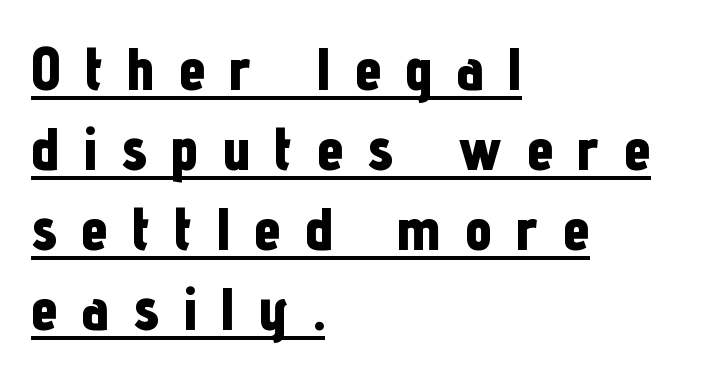
Q: Is the text bold? A: Yes.
Q: Is the text italic (slanted)? A: No, it is upright.
Q: Is the typeface a serif or a sans-serif typeface? A: Sans-serif.
Q: Is the text underlined? A: Yes.
Q: How is the paragraph aligned? A: Left-aligned.
Q: Is the spacing between letters normal or unusually wide? A: Unusually wide.
Q: Is the spacing between lines tight, normal or loose? A: Normal.
Q: Width (condensed, normal, or wide)? A: Condensed.
Q: Stroke contrast? A: Low.
Q: x-height? A: Medium.
Q: Monospaced? A: No.
